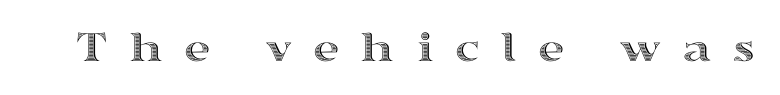
Q: Is the text italic (slanted)? A: No, it is upright.
Q: Is the text underlined? A: No.
Q: Is the spacing between letters normal or unusually wide? A: Unusually wide.
Q: Width (condensed, normal, or wide)? A: Wide.
Q: x-height? A: Medium.
Q: Monospaced? A: No.
